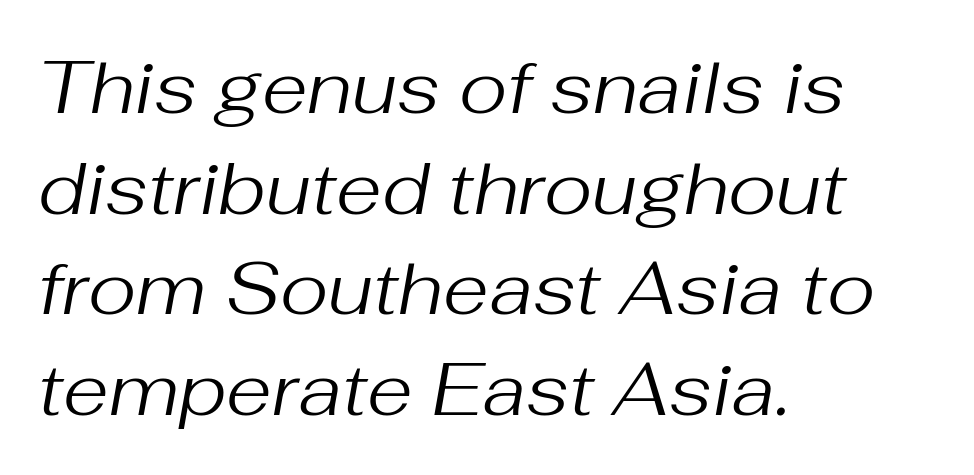
Q: Is the text bold? A: No.
Q: Is the text italic (slanted)? A: Yes, it leans right by about 10 degrees.
Q: Is the text underlined? A: No.
Q: How is the paragraph aligned? A: Left-aligned.
Q: Is the spacing between letters normal or unusually wide? A: Normal.
Q: Is the spacing between lines tight, normal or loose? A: Normal.
Q: Width (condensed, normal, or wide)? A: Normal.
Q: Stroke contrast? A: Medium.
Q: x-height? A: Medium.
Q: Monospaced? A: No.
